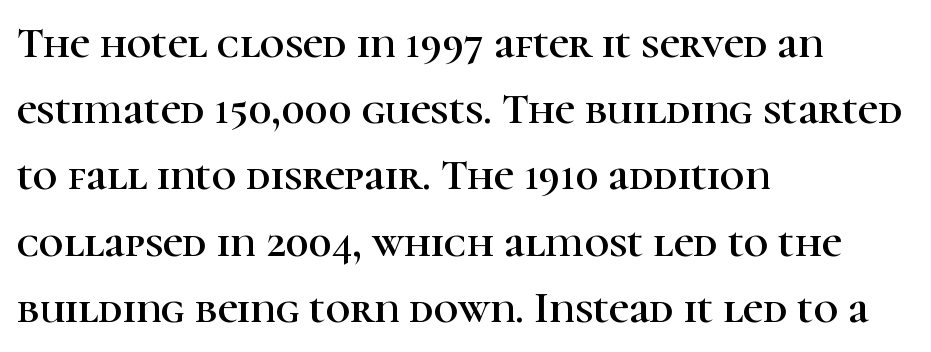
Letter spacing: default. Leftover space on each line is placed entirely after the last word. Each letter keeps its own natural width here, so spacing adapts to shape. It's the straight-up-and-down kind of type. The baseline area is clear.
